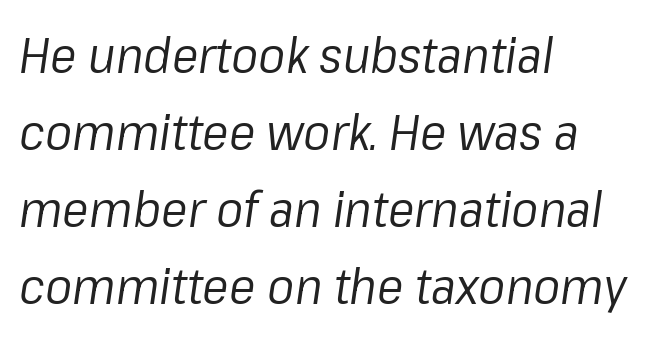
{"italic": "yes", "lean": "right", "slant_degrees": 8, "bold": "no", "weight": "regular", "width": "normal", "stroke_contrast": "low", "x_height": "medium", "monospaced": "no", "underline": "no", "align": "left", "line_spacing": "normal", "line_spacing_ratio": 1.54, "letter_spacing": "normal", "letter_spacing_em": 0.0, "glyph_px": 50}
